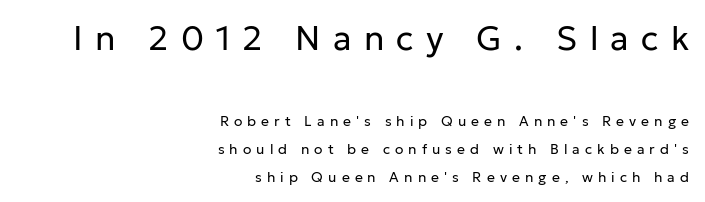
Looks like regular typesetting: each glyph gets only the width it needs. Letter spacing: wide. These lines stand farther apart than default settings would place them. Regarding serifs, this sample does without them. A bare baseline throughout the passage. Stroke mass is kept to a normal reading level or below.
